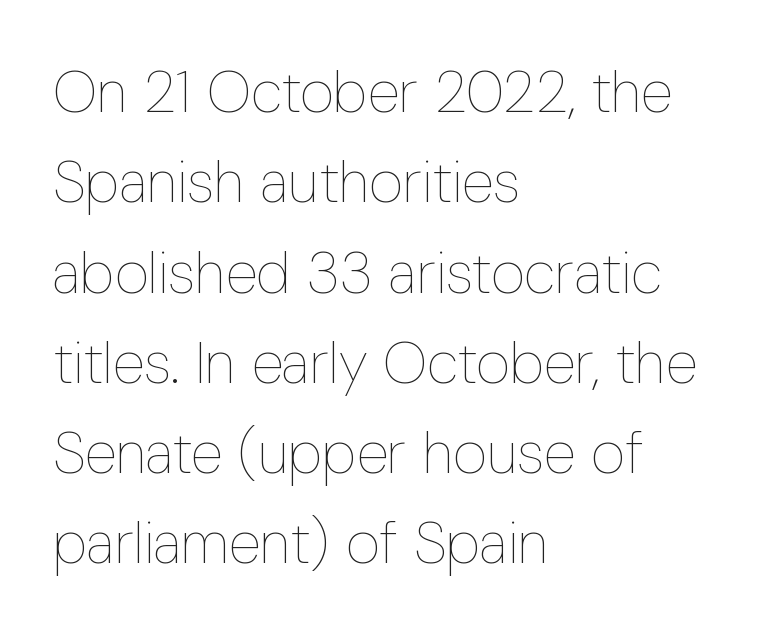
Line spacing here is normal. Do the characters align in a grid? No, the font is proportional. This rendering features lettering with no underline. Typeset ragged right — the left edge is the straight one. The font's upright variant was chosen for this text. Caption: standard tracking, unaltered.
